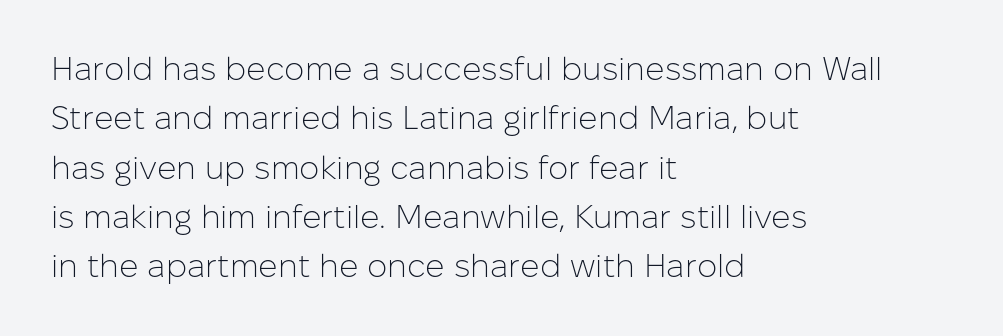
The rendering shows plain stroke endings on the letterforms — a sans-serif design. Stem width sits at or under what a default text font uses. Line spacing here is normal. Nobody drew a line under any word here. Tracking here is standard; glyphs follow each other at the usual distance. Note the varied advance widths — an 'i' is clearly narrower than an 'm'.
